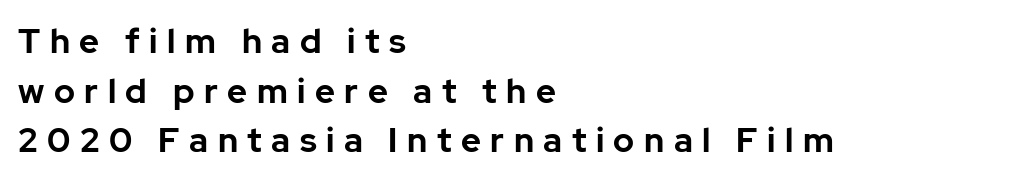
The image shows 34 px bold sans-serif type, upright; set left-aligned, normal line spacing (1.46x), unusually wide letter spacing (+0.28 em), not underlined; low stroke contrast and a medium x-height.
